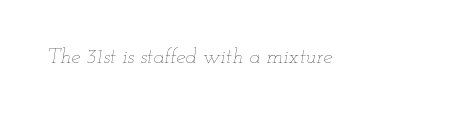
Each word holds together tightly as a unit, with standard inter-letter gaps. Style check: oblique. Lines of text with bare space underneath. Heaviness? Minimal to ordinary, like unemphasized prose.
